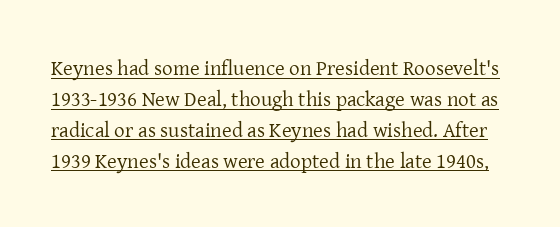
Q: Is the text bold? A: No.
Q: Is the text italic (slanted)? A: No, it is upright.
Q: Is the text underlined? A: Yes.
Q: Is the spacing between letters normal or unusually wide? A: Normal.
Q: Is the spacing between lines tight, normal or loose? A: Normal.
